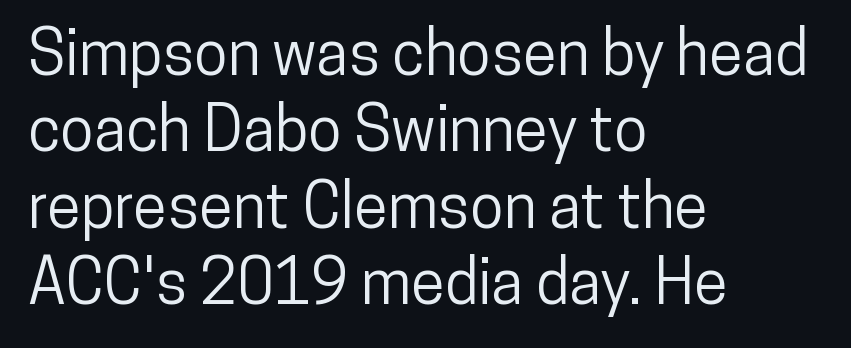
Letterform terminals end flat and unadorned throughout the passage. In CSS terms this would be text-align: left. Nope, not italic — everything's standing straight. Spacing verdict: proportional, widths tailored to each character.
